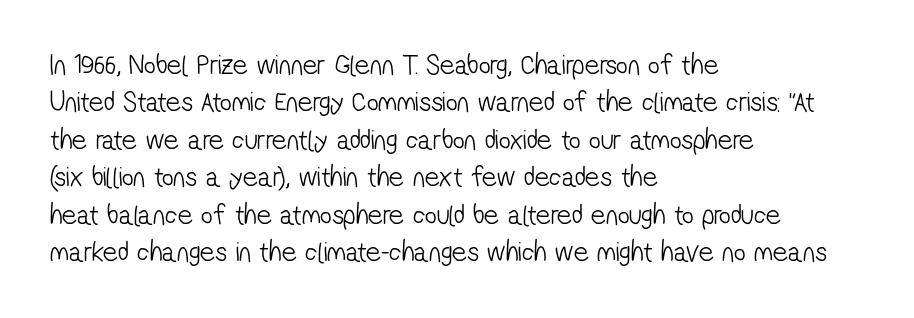
{"serif": "no", "bold": "no", "weight": "light", "width": "condensed", "stroke_contrast": "low", "x_height": "medium", "monospaced": "no", "underline": "no", "align": "left", "line_spacing": "normal", "line_spacing_ratio": 1.29, "letter_spacing": "normal", "letter_spacing_em": 0.0, "glyph_px": 29}
